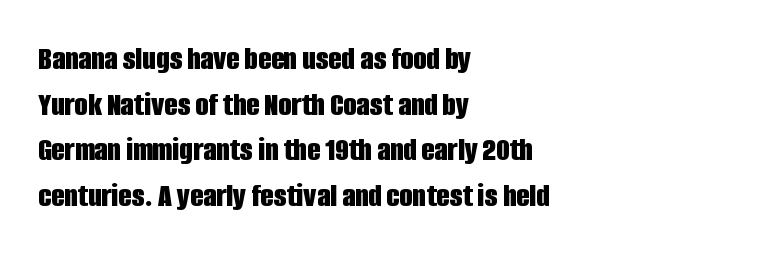
The line texture is even and compact thanks to regular tracking. The string is rendered with underlining switched off. Do the characters align in a grid? No, the font is proportional. Teacher's note: observe the even left margin — that is flush-left alignment.
